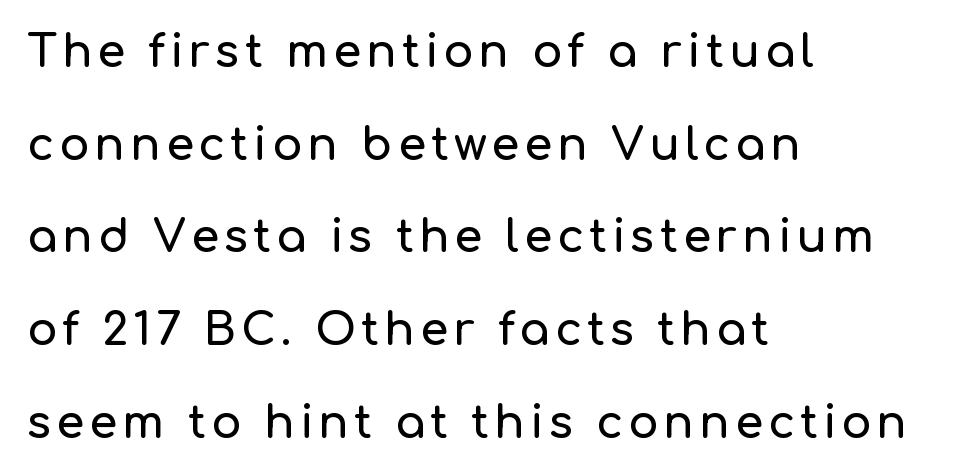
Q: Is the text italic (slanted)? A: No, it is upright.
Q: Is the typeface a serif or a sans-serif typeface? A: Sans-serif.
Q: Is the text underlined? A: No.
Q: How is the paragraph aligned? A: Left-aligned.
Q: Is the spacing between lines tight, normal or loose? A: Loose.
Q: Width (condensed, normal, or wide)? A: Normal.
Q: Stroke contrast? A: Low.
Q: x-height? A: Medium.
Q: Monospaced? A: No.
